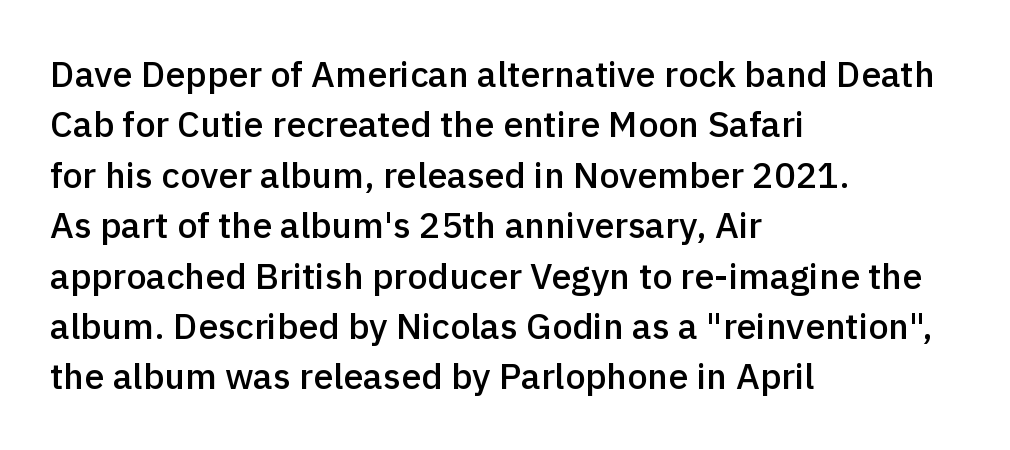
Ordinary non-slanted type is in use. Weight: semibold (demi). The passage shown is typed in a proportional face where columns would drift. Where is the straight margin? On the left. Underline: absent.
